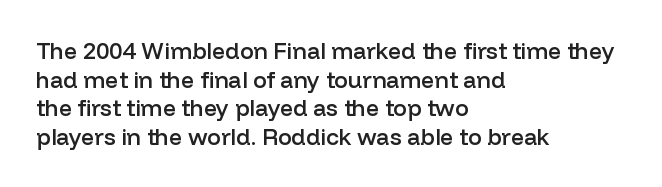
Q: Is the text bold? A: Semi-bold.
Q: Is the text italic (slanted)? A: No, it is upright.
Q: Is the text underlined? A: No.
Q: How is the paragraph aligned? A: Left-aligned.
Q: Is the spacing between letters normal or unusually wide? A: Normal.
